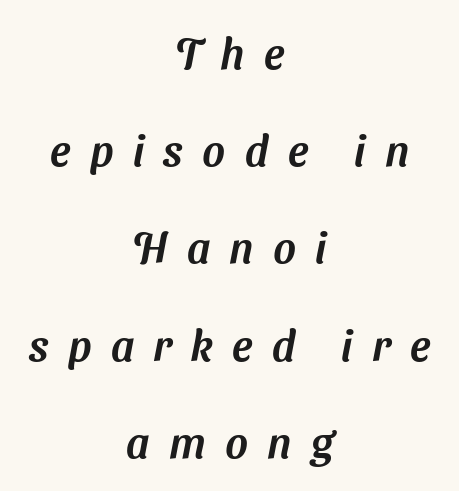
This sample uses expanded letter spacing, leaving extra air between glyphs. Every row of glyphs is offset so its center matches the block's center. The type family on display is of the sans-serif kind. Vertically, the passage feels expansive, rows floating well apart.
